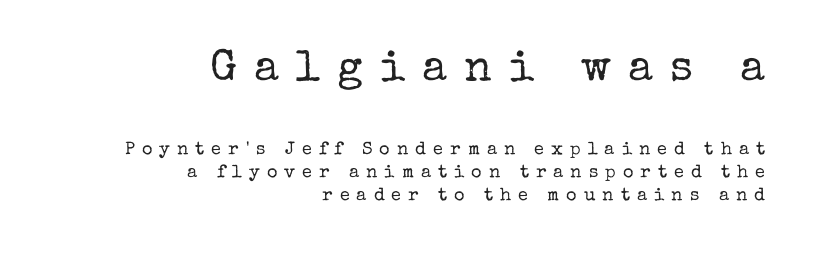
Q: Is the text bold? A: No.
Q: Is the text italic (slanted)? A: No, it is upright.
Q: Is the typeface a serif or a sans-serif typeface? A: Serif.
Q: Is the text underlined? A: No.
Q: How is the paragraph aligned? A: Right-aligned.
Q: Is the spacing between letters normal or unusually wide? A: Unusually wide.
Q: Is the spacing between lines tight, normal or loose? A: Normal.
Q: Which block of text is set in a larger size, the first (top) or the second (bottom)? A: The first (top) one.
Q: Width (condensed, normal, or wide)? A: Normal.
Q: Stroke contrast? A: Low.
Q: x-height? A: Medium.
Q: Monospaced? A: No.
